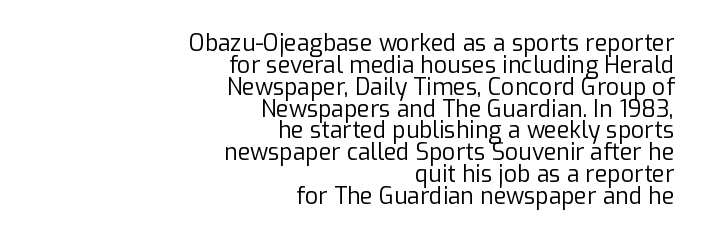
{"italic": "no", "bold": "no", "underline": "no", "align": "right", "line_spacing": "tight", "line_spacing_ratio": 0.95, "letter_spacing": "normal", "letter_spacing_em": 0.0, "glyph_px": 23}
